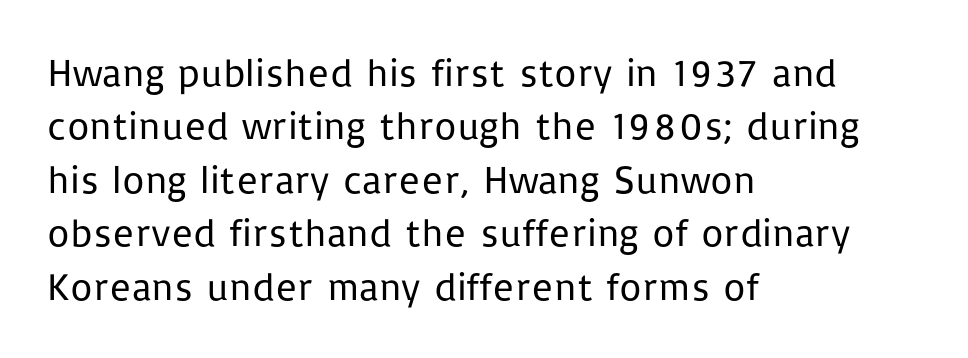
The image shows 39 px regular-weight sans-serif type, upright; set left-aligned, normal line spacing (1.37x), normal letter spacing, not underlined; low stroke contrast and a medium x-height.
